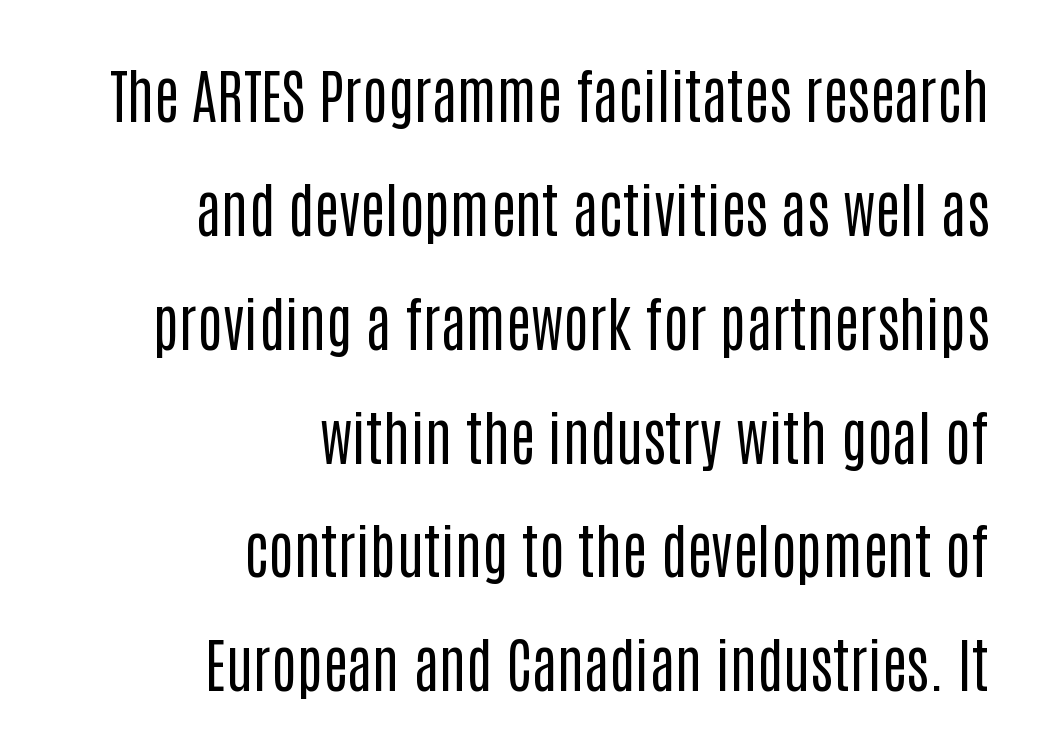
Q: Is the text bold? A: No.
Q: Is the text italic (slanted)? A: No, it is upright.
Q: Is the typeface a serif or a sans-serif typeface? A: Sans-serif.
Q: Is the text underlined? A: No.
Q: How is the paragraph aligned? A: Right-aligned.
Q: Is the spacing between letters normal or unusually wide? A: Normal.
Q: Is the spacing between lines tight, normal or loose? A: Loose.
Q: Width (condensed, normal, or wide)? A: Condensed.
Q: Stroke contrast? A: Low.
Q: x-height? A: Large.
Q: Monospaced? A: No.
